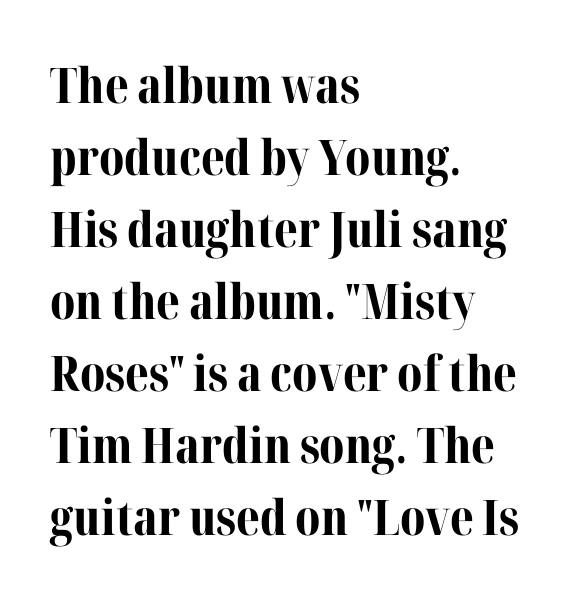
Q: Is the text bold? A: Yes.
Q: Is the text italic (slanted)? A: No, it is upright.
Q: Is the typeface a serif or a sans-serif typeface? A: Serif.
Q: Is the text underlined? A: No.
Q: How is the paragraph aligned? A: Left-aligned.
Q: Is the spacing between letters normal or unusually wide? A: Normal.
Q: Is the spacing between lines tight, normal or loose? A: Normal.
Q: Width (condensed, normal, or wide)? A: Normal.
Q: Stroke contrast? A: Medium.
Q: x-height? A: Medium.
Q: Monospaced? A: No.
